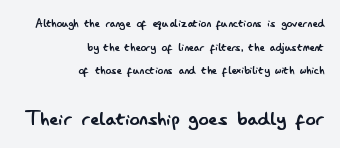
The image shows 25 px text type, upright; set right-aligned, normal line spacing (1.68x), normal letter spacing, not underlined; the second (bottom) block is 1.79x larger.
